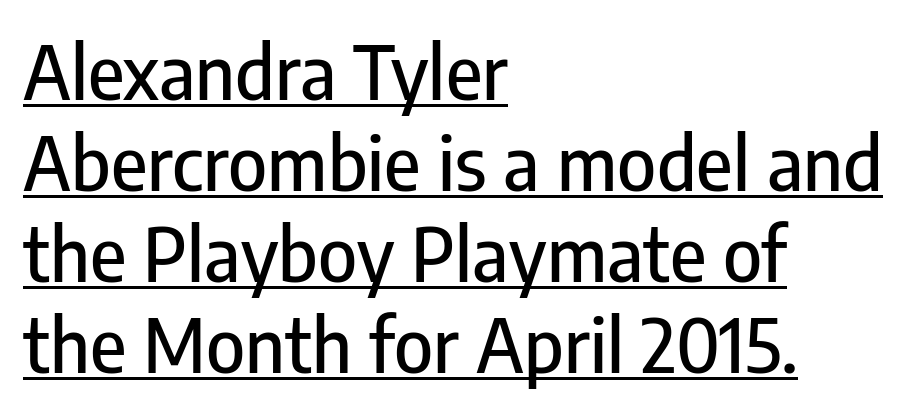
Q: Is the text italic (slanted)? A: No, it is upright.
Q: Is the typeface a serif or a sans-serif typeface? A: Sans-serif.
Q: Is the text underlined? A: Yes.
Q: How is the paragraph aligned? A: Left-aligned.
Q: Is the spacing between letters normal or unusually wide? A: Normal.
Q: Width (condensed, normal, or wide)? A: Condensed.
Q: Stroke contrast? A: Low.
Q: x-height? A: Medium.
Q: Monospaced? A: No.
